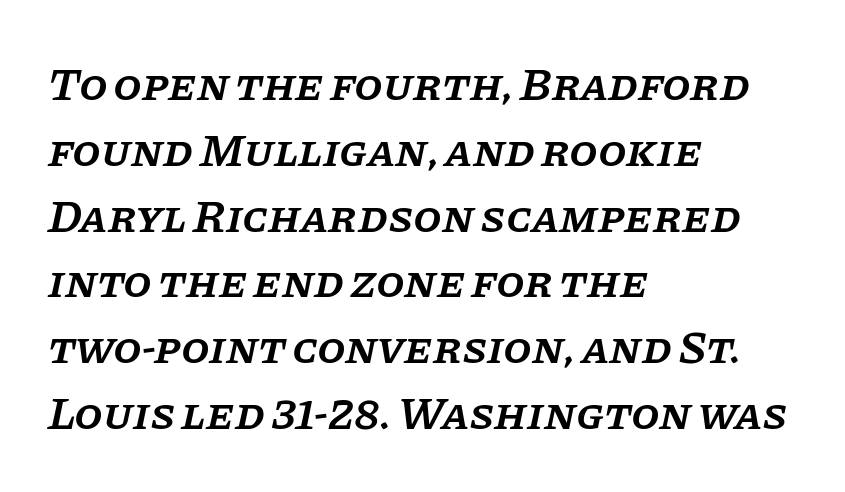
Q: Is the text bold? A: Semi-bold.
Q: Is the text italic (slanted)? A: Yes, it leans right by about 11 degrees.
Q: Is the typeface a serif or a sans-serif typeface? A: Serif.
Q: Is the text underlined? A: No.
Q: How is the paragraph aligned? A: Left-aligned.
Q: Is the spacing between letters normal or unusually wide? A: Normal.
Q: Is the spacing between lines tight, normal or loose? A: Normal.
Q: Width (condensed, normal, or wide)? A: Normal.
Q: Stroke contrast? A: Low.
Q: x-height? A: Large.
Q: Monospaced? A: No.
